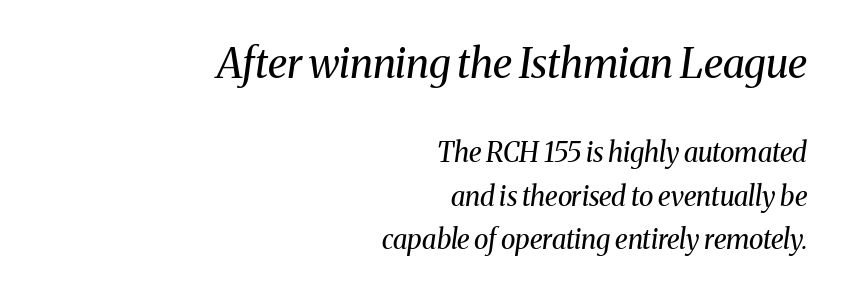
The image shows 41 px regular-weight serif type, italic (leaning right); set right-aligned, normal line spacing (1.6x), normal letter spacing, not underlined; the first (top) block is 1.52x larger; medium stroke contrast and a medium x-height.
